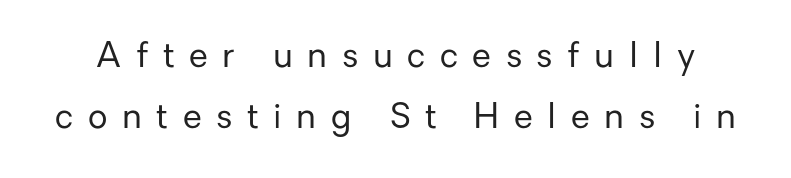
The image shows 34 px regular-weight sans-serif type, upright; set line spacing 1.78x, unusually wide letter spacing (+0.43 em), not underlined; low stroke contrast and a medium x-height.
